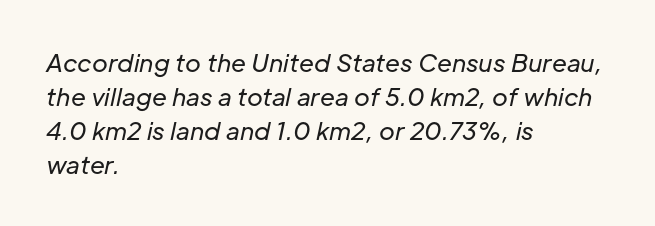
This block has exactly the height ordinary leading produces. Designer's note — italics engaged. This rendering uses left alignment, leaving the right contour irregular. Descenders hang freely into open space. Weight: regular or lighter.
